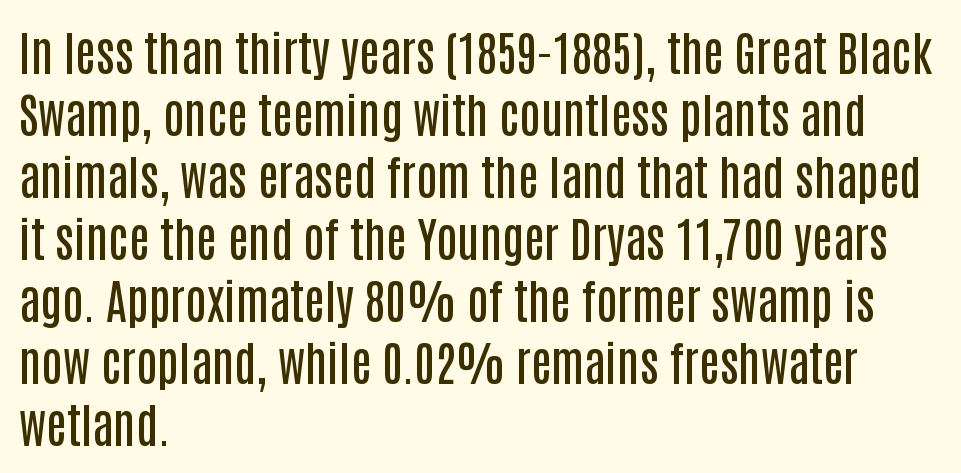
This sample keeps an unexceptional amount of space between lines. The rendering keeps characters at their native spacing. Compared with a centered layout, this one pins lines to the left instead. Slightly chunky letters — semibold, I'd say, not full bold.
